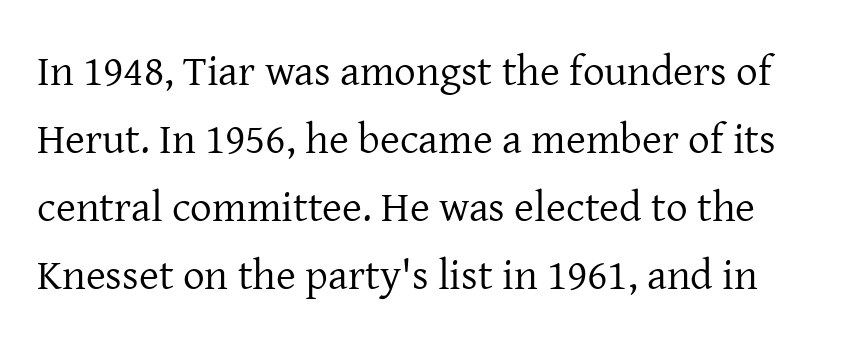
Q: Is the text bold? A: No.
Q: Is the text italic (slanted)? A: No, it is upright.
Q: Is the typeface a serif or a sans-serif typeface? A: Serif.
Q: Is the text underlined? A: No.
Q: Is the spacing between letters normal or unusually wide? A: Normal.
Q: Is the spacing between lines tight, normal or loose? A: Normal.
Q: Width (condensed, normal, or wide)? A: Normal.
Q: Stroke contrast? A: Low.
Q: x-height? A: Medium.
Q: Monospaced? A: No.
